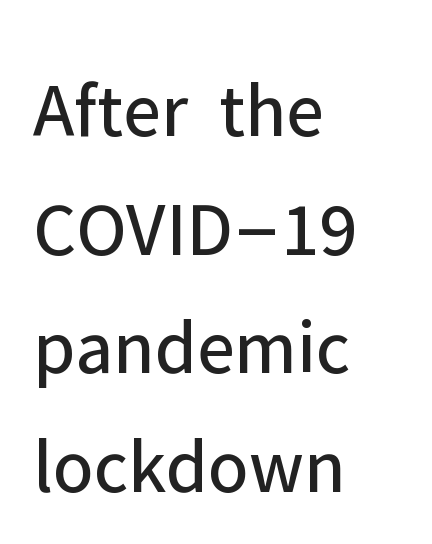
Q: Is the text bold? A: No.
Q: Is the text italic (slanted)? A: No, it is upright.
Q: Is the typeface a serif or a sans-serif typeface? A: Sans-serif.
Q: Is the text underlined? A: No.
Q: How is the paragraph aligned? A: Left-aligned.
Q: Is the spacing between letters normal or unusually wide? A: Normal.
Q: Is the spacing between lines tight, normal or loose? A: Normal.
Q: Width (condensed, normal, or wide)? A: Normal.
Q: Stroke contrast? A: Low.
Q: x-height? A: Medium.
Q: Monospaced? A: No.
